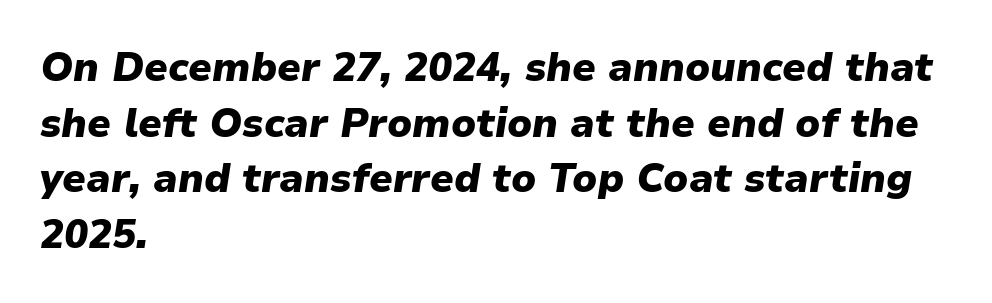
The image shows 40 px heavy type, italic (leaning right); set left-aligned, normal line spacing (1.39x), normal letter spacing, not underlined; low stroke contrast and a medium x-height.
